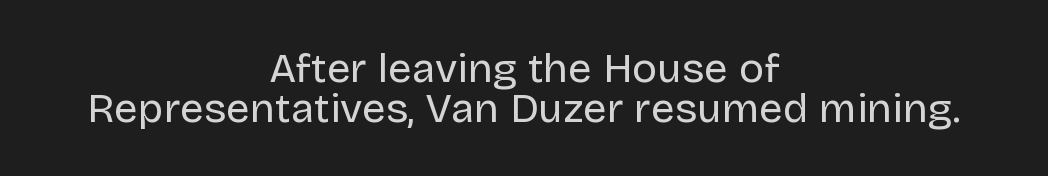
{"serif": "no", "italic": "no", "bold": "no", "weight": "regular", "width": "normal", "stroke_contrast": "low", "x_height": "large", "monospaced": "no", "underline": "no", "align": "center", "line_spacing": "tight", "line_spacing_ratio": 0.95, "letter_spacing": "normal", "letter_spacing_em": 0.0, "glyph_px": 42}
